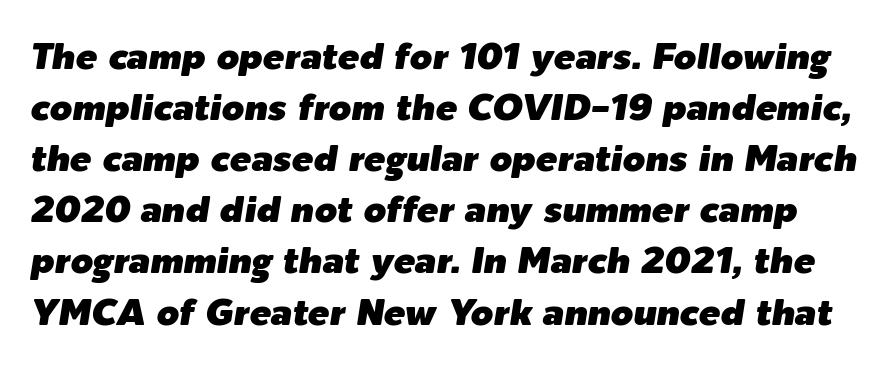
{"italic": "yes", "lean": "right", "slant_degrees": 9, "width": "normal", "stroke_contrast": "low", "x_height": "medium", "monospaced": "no", "underline": "no", "line_spacing": "normal", "line_spacing_ratio": 1.42, "letter_spacing": "normal", "letter_spacing_em": 0.0, "glyph_px": 36}
